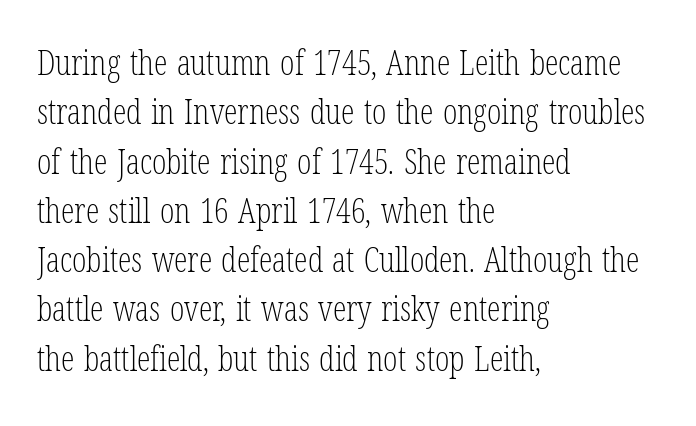
The image shows 34 px light, condensed serif type, upright; set left-aligned, normal line spacing (1.45x), normal letter spacing, not underlined; low stroke contrast and a medium x-height.
